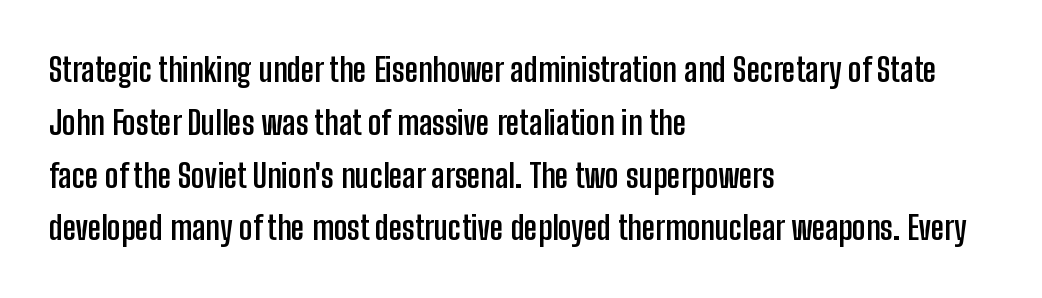
The image shows 33 px semibold, condensed sans-serif type, upright; set left-aligned, normal line spacing (1.6x), normal letter spacing, not underlined; low stroke contrast and a medium x-height.
